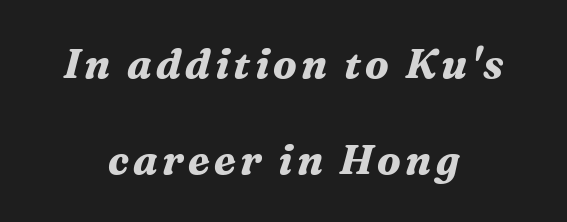
Underlining? Definitely not there. I'd describe the lettering as bold — thick and assertive. Quick note: italic. Looks like regular typesetting: each glyph gets only the width it needs. In terms of letterform style, serifs are clearly present. Neither beginnings nor endings align; midpoints do.
